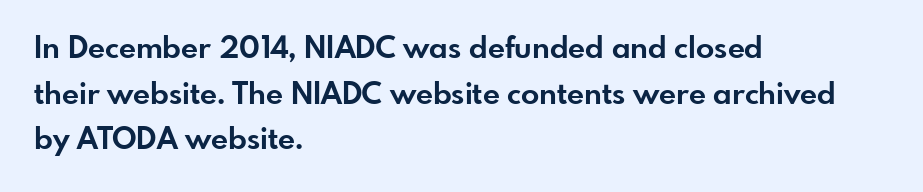
Q: Is the text bold? A: Yes.
Q: Is the text italic (slanted)? A: No, it is upright.
Q: Is the typeface a serif or a sans-serif typeface? A: Sans-serif.
Q: Is the text underlined? A: No.
Q: How is the paragraph aligned? A: Left-aligned.
Q: Is the spacing between letters normal or unusually wide? A: Normal.
Q: Is the spacing between lines tight, normal or loose? A: Normal.
Q: Width (condensed, normal, or wide)? A: Normal.
Q: Stroke contrast? A: Low.
Q: x-height? A: Small.
Q: Monospaced? A: No.
